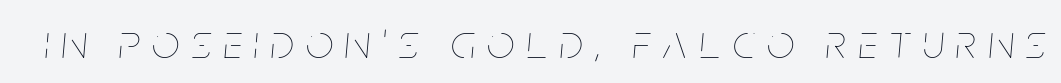
{"italic": "yes", "lean": "right", "slant_degrees": 5, "bold": "no", "weight": "thin", "width": "condensed", "stroke_contrast": "low", "x_height": "large", "monospaced": "no", "underline": "no", "letter_spacing": "wide", "letter_spacing_em": 0.26, "glyph_px": 48}
